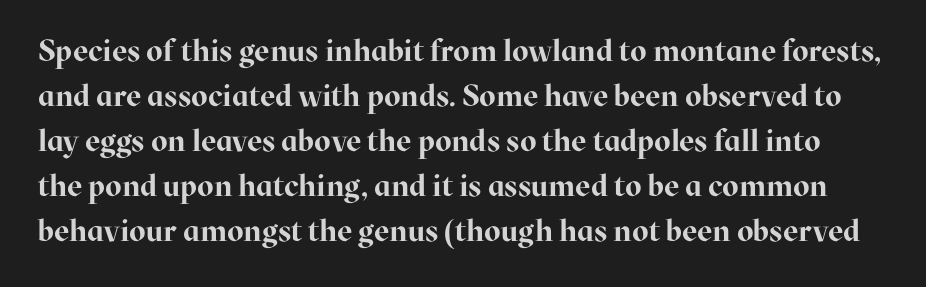
The image shows 30 px bold serif type, upright; set normal line spacing (1.5x), normal letter spacing, not underlined; high stroke contrast and a medium x-height.
